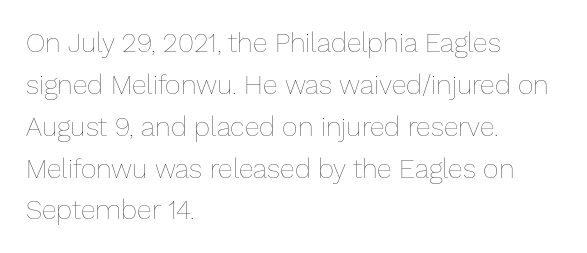
{"italic": "no", "bold": "no", "underline": "no", "align": "left", "line_spacing": "normal", "line_spacing_ratio": 1.55, "letter_spacing": "normal", "letter_spacing_em": 0.0, "glyph_px": 27}
